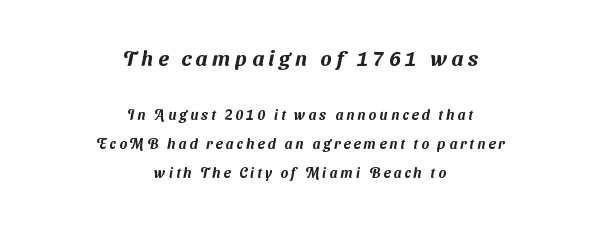
The typesetter chose a symmetrical, centered arrangement here. Type size steps down from the first block to the second. You could fit nearly another row in the gap between these rows. Students, note that the glyphs here are deliberately spaced far apart.
